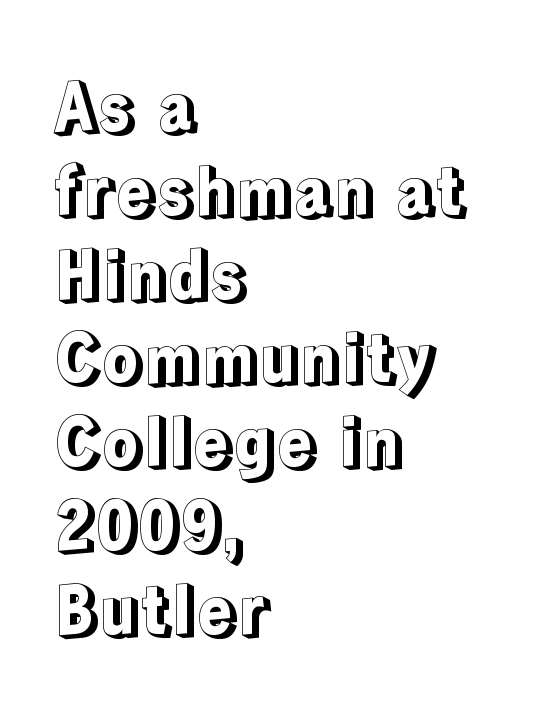
Q: Is the text italic (slanted)? A: No, it is upright.
Q: Is the text underlined? A: No.
Q: How is the paragraph aligned? A: Left-aligned.
Q: Is the spacing between letters normal or unusually wide? A: Normal.
Q: Is the spacing between lines tight, normal or loose? A: Normal.
Q: Width (condensed, normal, or wide)? A: Normal.
Q: x-height? A: Medium.
Q: Monospaced? A: No.
